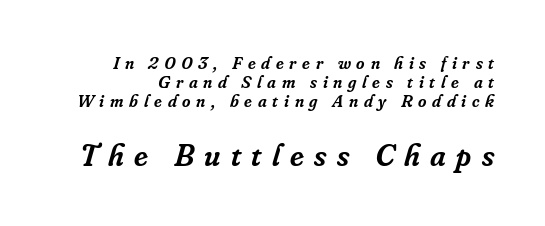
{"serif": "yes", "italic": "yes", "lean": "right", "slant_degrees": 16, "bold": "semi", "weight": "semibold", "width": "normal", "stroke_contrast": "low", "x_height": "small", "monospaced": "no", "underline": "no", "line_spacing": "tight", "line_spacing_ratio": 1.06, "letter_spacing": "wide", "letter_spacing_em": 0.32, "larger_block": "second", "size_ratio": 1.78, "glyph_px": 32}
